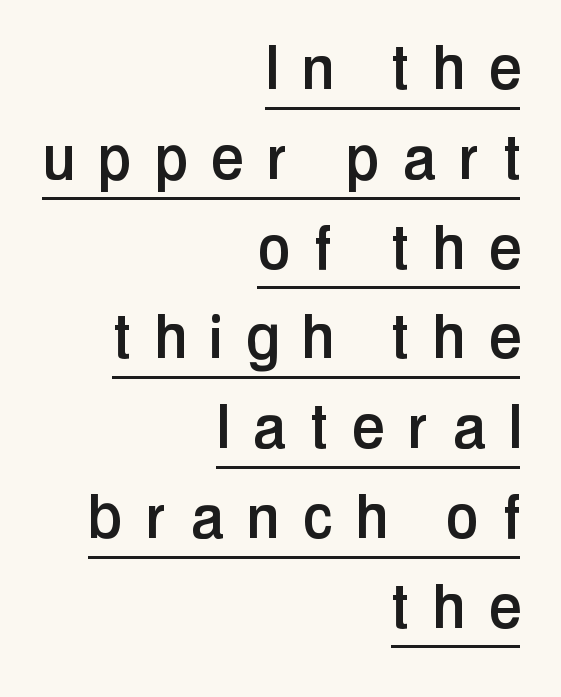
Q: Is the text italic (slanted)? A: No, it is upright.
Q: Is the typeface a serif or a sans-serif typeface? A: Sans-serif.
Q: Is the text underlined? A: Yes.
Q: How is the paragraph aligned? A: Right-aligned.
Q: Is the spacing between letters normal or unusually wide? A: Unusually wide.
Q: Width (condensed, normal, or wide)? A: Condensed.
Q: Stroke contrast? A: Low.
Q: x-height? A: Medium.
Q: Monospaced? A: No.
